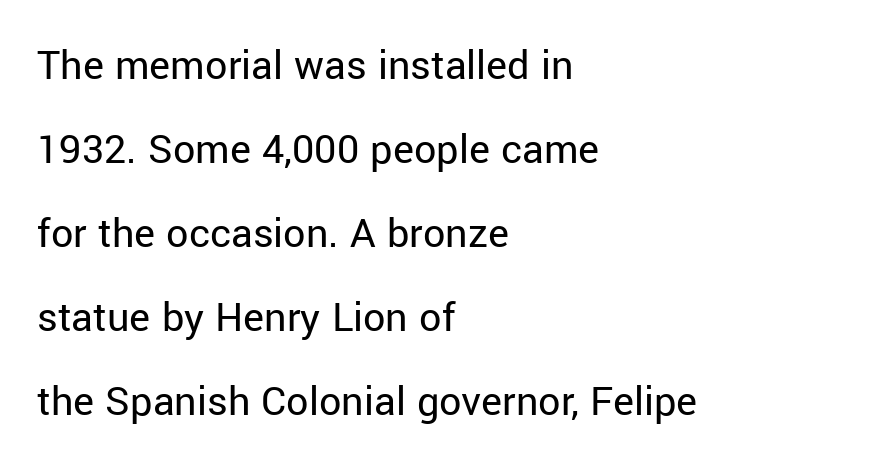
Q: Is the text bold? A: No.
Q: Is the text italic (slanted)? A: No, it is upright.
Q: Is the typeface a serif or a sans-serif typeface? A: Sans-serif.
Q: Is the text underlined? A: No.
Q: How is the paragraph aligned? A: Left-aligned.
Q: Is the spacing between letters normal or unusually wide? A: Normal.
Q: Is the spacing between lines tight, normal or loose? A: Loose.
Q: Width (condensed, normal, or wide)? A: Normal.
Q: Stroke contrast? A: Low.
Q: x-height? A: Medium.
Q: Monospaced? A: No.
